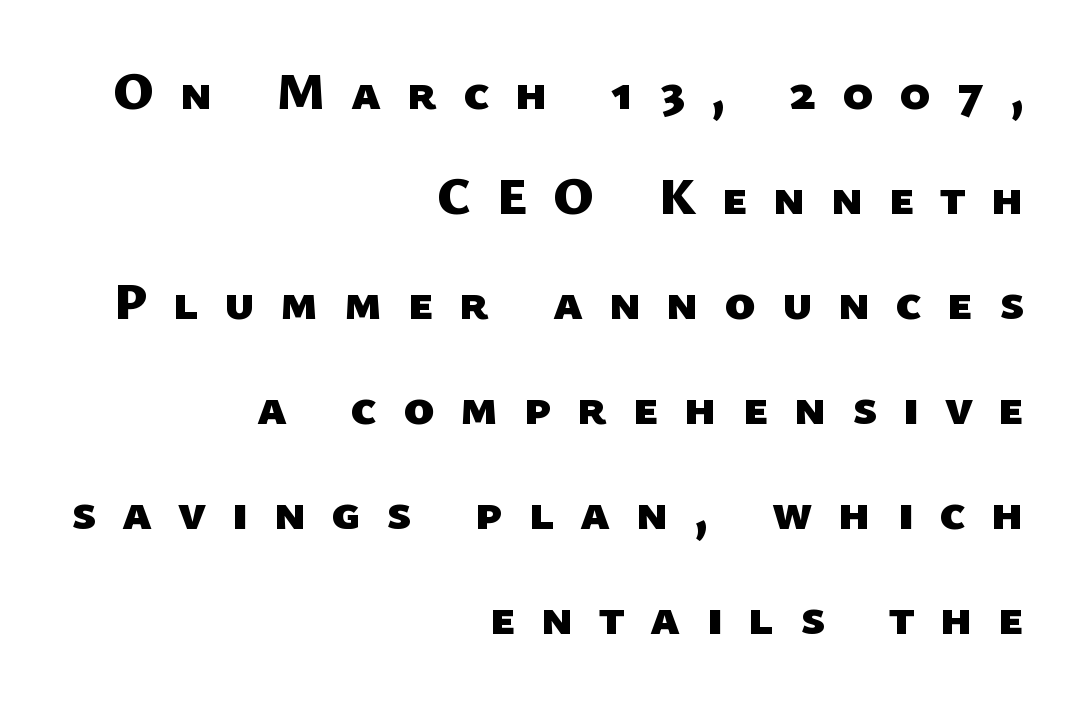
On the weight axis this lands at bold, roughly 700. Compared with typical body copy, the letter spacing here is much looser. Horizontally, the lines are justified to the trailing edge only. The line-height multiplier appears high, well above default. Check under the words: just untouched page. Looks like regular typesetting: each glyph gets only the width it needs.
